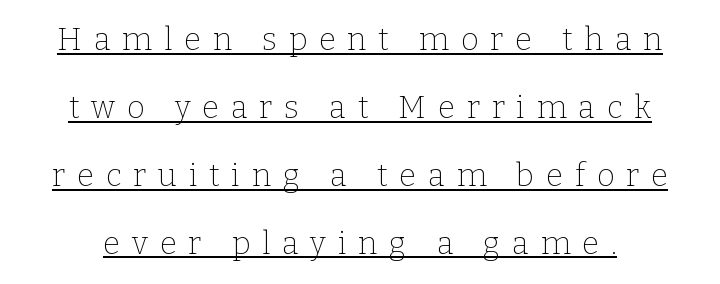
Q: Is the text bold? A: No.
Q: Is the text italic (slanted)? A: No, it is upright.
Q: Is the typeface a serif or a sans-serif typeface? A: Serif.
Q: Is the text underlined? A: Yes.
Q: Is the spacing between letters normal or unusually wide? A: Unusually wide.
Q: Is the spacing between lines tight, normal or loose? A: Loose.
Q: Width (condensed, normal, or wide)? A: Normal.
Q: Stroke contrast? A: Low.
Q: x-height? A: Medium.
Q: Monospaced? A: No.
